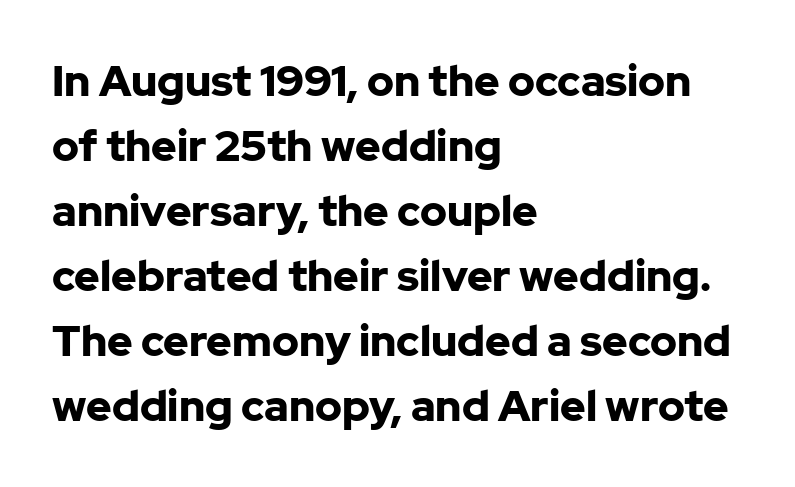
Q: Is the text bold? A: Yes.
Q: Is the text italic (slanted)? A: No, it is upright.
Q: Is the typeface a serif or a sans-serif typeface? A: Sans-serif.
Q: Is the text underlined? A: No.
Q: How is the paragraph aligned? A: Left-aligned.
Q: Is the spacing between letters normal or unusually wide? A: Normal.
Q: Is the spacing between lines tight, normal or loose? A: Normal.
Q: Width (condensed, normal, or wide)? A: Normal.
Q: Stroke contrast? A: Low.
Q: x-height? A: Medium.
Q: Monospaced? A: No.
